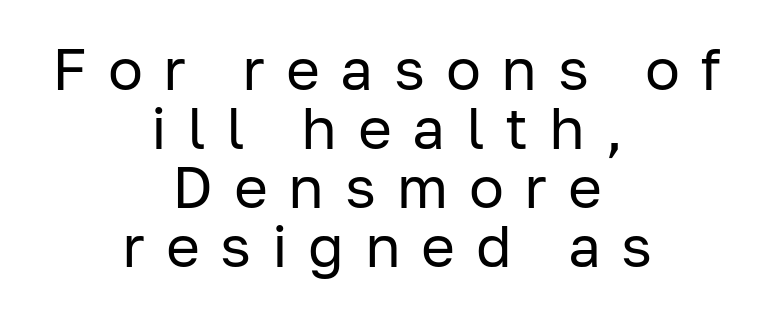
{"serif": "no", "italic": "no", "bold": "no", "weight": "regular", "width": "normal", "stroke_contrast": "low", "x_height": "medium", "monospaced": "no", "underline": "no", "align": "center", "line_spacing": "tight", "line_spacing_ratio": 1.02, "letter_spacing": "wide", "letter_spacing_em": 0.36, "glyph_px": 58}
